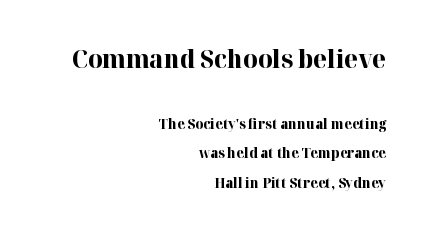
{"italic": "no", "bold": "yes", "underline": "no", "align": "right", "line_spacing": "loose", "line_spacing_ratio": 2.11, "letter_spacing": "normal", "letter_spacing_em": 0.0, "larger_block": "first", "size_ratio": 1.79, "glyph_px": 25}
